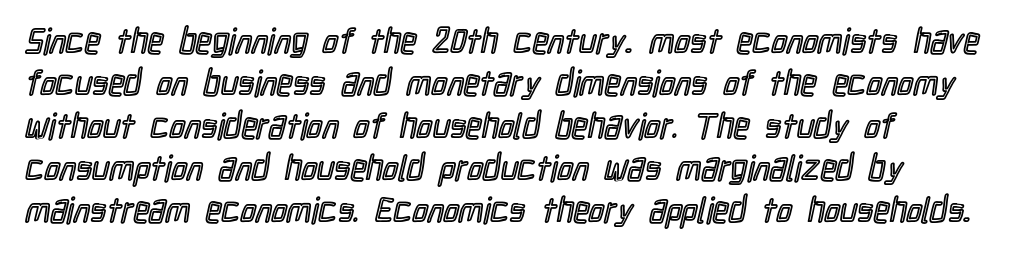
Tracking here is standard; glyphs follow each other at the usual distance. The space directly below the letters is spotless. Varying glyph widths throughout — classic text-font behaviour. Every row of glyphs begins at an identical x-position on the left.
